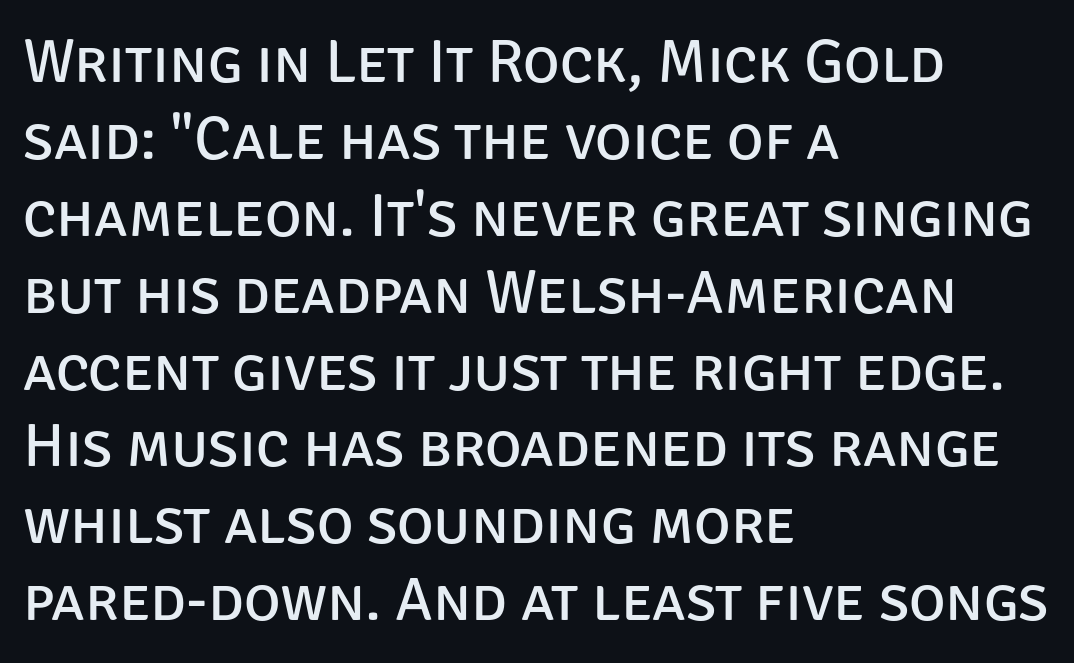
{"serif": "no", "italic": "no", "bold": "no", "weight": "regular", "width": "normal", "stroke_contrast": "low", "x_height": "large", "monospaced": "no", "underline": "no", "align": "left", "line_spacing_ratio": 1.24, "letter_spacing": "normal", "letter_spacing_em": 0.0, "glyph_px": 62}
